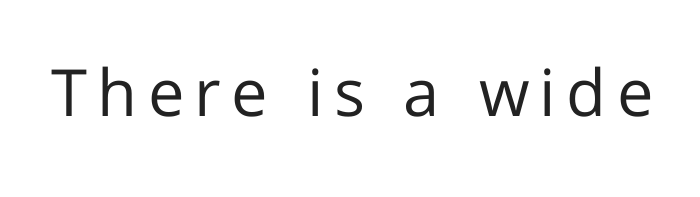
Q: Is the text bold? A: No.
Q: Is the text italic (slanted)? A: No, it is upright.
Q: Is the typeface a serif or a sans-serif typeface? A: Sans-serif.
Q: Is the text underlined? A: No.
Q: Width (condensed, normal, or wide)? A: Normal.
Q: Stroke contrast? A: Low.
Q: x-height? A: Medium.
Q: Monospaced? A: No.
